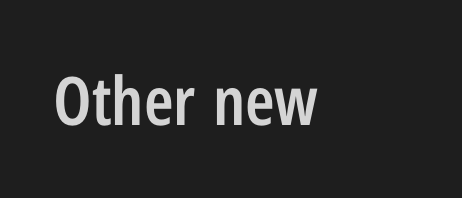
Q: Is the text bold? A: Semi-bold.
Q: Is the text italic (slanted)? A: No, it is upright.
Q: Is the typeface a serif or a sans-serif typeface? A: Sans-serif.
Q: Is the text underlined? A: No.
Q: How is the paragraph aligned? A: Left-aligned.
Q: Is the spacing between letters normal or unusually wide? A: Normal.
Q: Width (condensed, normal, or wide)? A: Condensed.
Q: Stroke contrast? A: Low.
Q: x-height? A: Medium.
Q: Monospaced? A: No.
